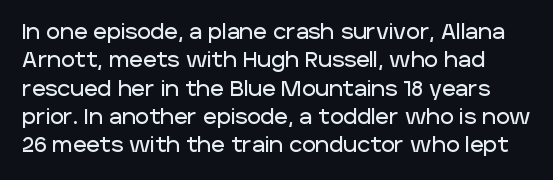
{"italic": "no", "underline": "no", "line_spacing": "normal", "line_spacing_ratio": 1.35, "letter_spacing": "normal", "letter_spacing_em": 0.0, "glyph_px": 21}
